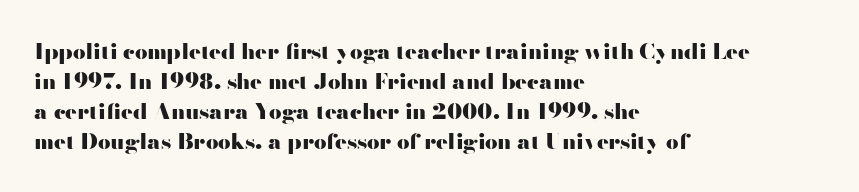
{"italic": "no", "bold": "yes", "underline": "no", "align": "left", "line_spacing": "normal", "line_spacing_ratio": 1.36, "letter_spacing": "normal", "letter_spacing_em": 0.0, "glyph_px": 22}
